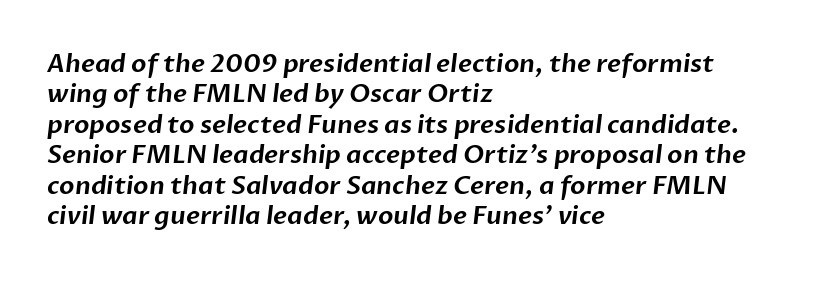
{"underline": "no", "align": "left", "line_spacing_ratio": 1.22, "letter_spacing": "normal", "letter_spacing_em": 0.0, "glyph_px": 25}
